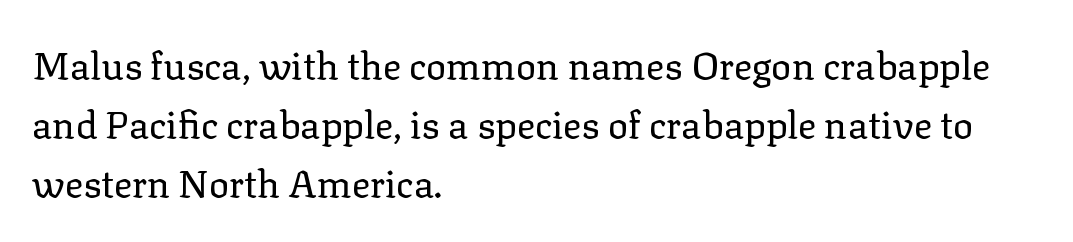
Q: Is the text bold? A: No.
Q: Is the text italic (slanted)? A: No, it is upright.
Q: Is the typeface a serif or a sans-serif typeface? A: Serif.
Q: Is the text underlined? A: No.
Q: How is the paragraph aligned? A: Left-aligned.
Q: Is the spacing between letters normal or unusually wide? A: Normal.
Q: Is the spacing between lines tight, normal or loose? A: Normal.
Q: Width (condensed, normal, or wide)? A: Normal.
Q: Stroke contrast? A: Low.
Q: x-height? A: Medium.
Q: Monospaced? A: No.
